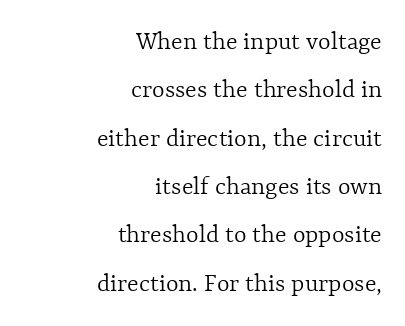
{"italic": "no", "bold": "no", "underline": "no", "align": "right", "line_spacing_ratio": 1.79, "letter_spacing": "normal", "letter_spacing_em": 0.0, "glyph_px": 27}
